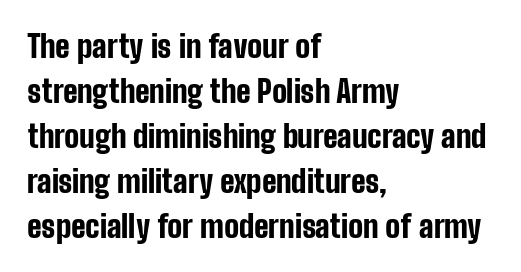
{"serif": "no", "italic": "no", "bold": "yes", "weight": "bold", "width": "condensed", "stroke_contrast": "low", "x_height": "medium", "monospaced": "no", "underline": "no", "align": "left", "line_spacing": "normal", "line_spacing_ratio": 1.45, "letter_spacing": "normal", "letter_spacing_em": 0.0, "glyph_px": 31}
